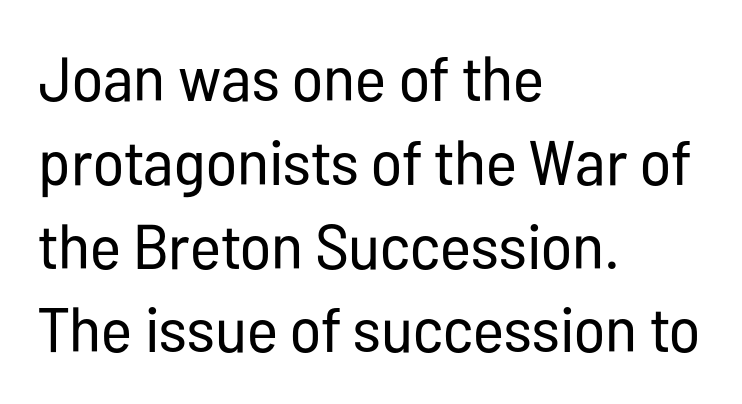
The image shows 63 px regular-weight, condensed sans-serif type, upright; set left-aligned, normal line spacing (1.33x), normal letter spacing, not underlined; low stroke contrast and a medium x-height.
